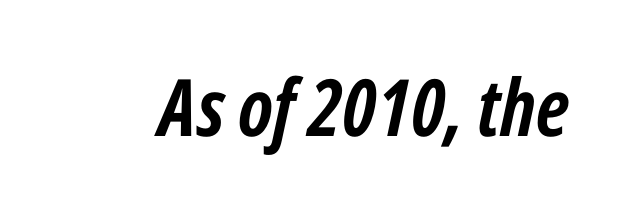
{"italic": "yes", "lean": "right", "slant_degrees": 12, "bold": "yes", "weight": "semibold", "width": "condensed", "stroke_contrast": "low", "x_height": "medium", "monospaced": "no", "underline": "no", "letter_spacing": "normal", "letter_spacing_em": 0.0, "glyph_px": 79}
